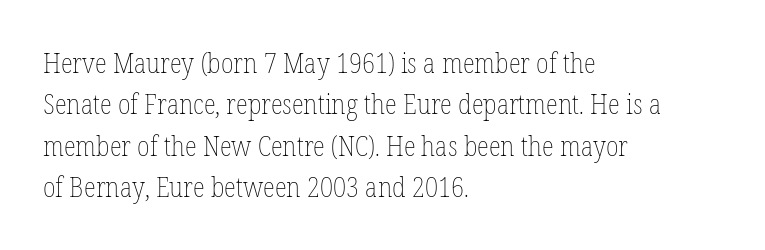
{"italic": "no", "bold": "no", "weight": "thin", "width": "condensed", "stroke_contrast": "low", "x_height": "medium", "monospaced": "no", "underline": "no", "align": "left", "line_spacing": "normal", "line_spacing_ratio": 1.48, "letter_spacing": "normal", "letter_spacing_em": 0.0, "glyph_px": 28}
